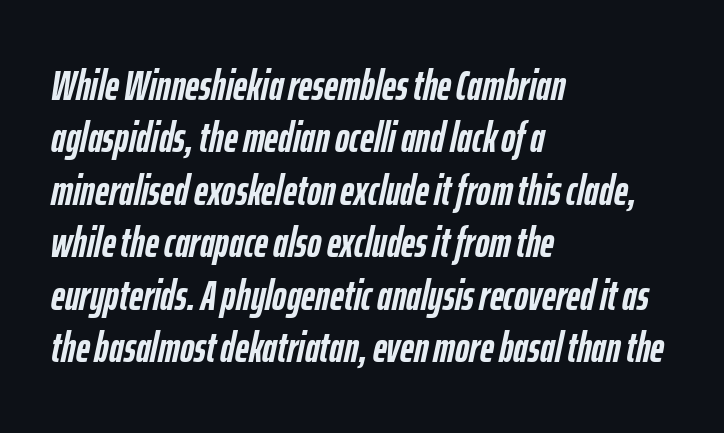
The image shows 43 px semibold, condensed type, italic (leaning right); set left-aligned, line spacing 1.22x, normal letter spacing, not underlined; low stroke contrast and a medium x-height.
